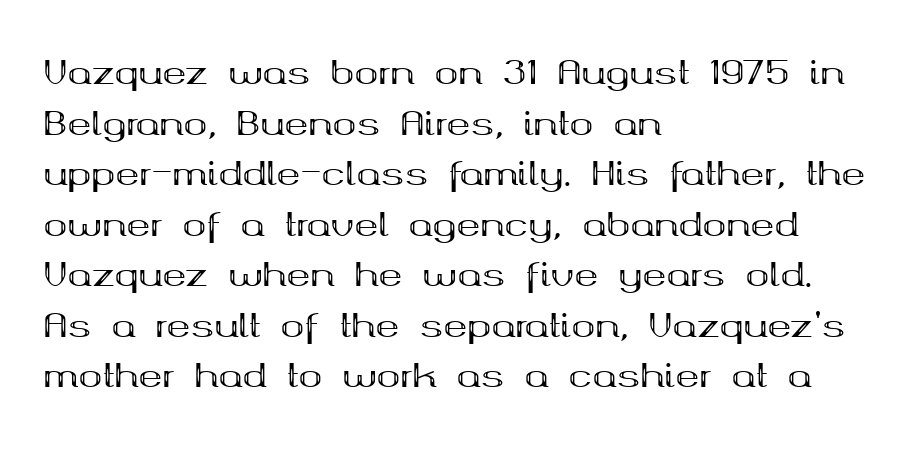
The image shows 32 px bold, wide serif type, upright; set left-aligned, normal line spacing (1.58x), normal letter spacing, not underlined; medium stroke contrast and a medium x-height.
